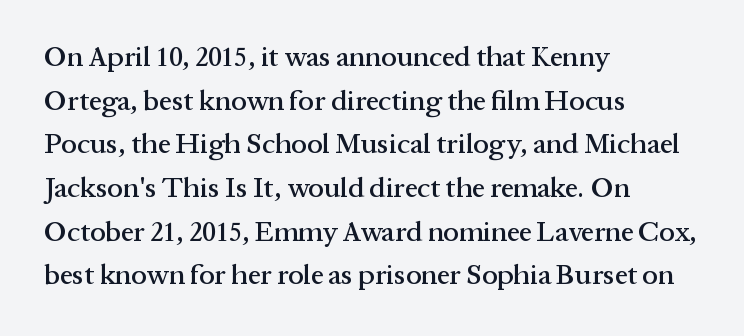
Q: Is the text italic (slanted)? A: No, it is upright.
Q: Is the typeface a serif or a sans-serif typeface? A: Serif.
Q: Is the text underlined? A: No.
Q: How is the paragraph aligned? A: Left-aligned.
Q: Is the spacing between letters normal or unusually wide? A: Normal.
Q: Is the spacing between lines tight, normal or loose? A: Normal.
Q: Width (condensed, normal, or wide)? A: Normal.
Q: Stroke contrast? A: Medium.
Q: x-height? A: Medium.
Q: Monospaced? A: No.
